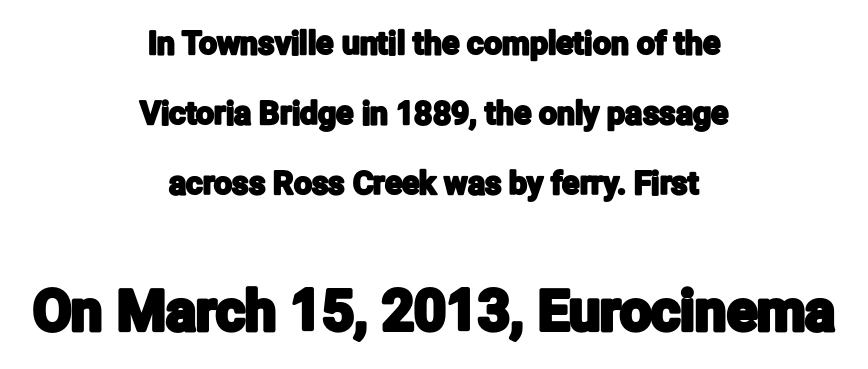
{"serif": "no", "italic": "no", "width": "condensed", "stroke_contrast": "low", "x_height": "medium", "monospaced": "no", "underline": "no", "align": "center", "line_spacing": "loose", "line_spacing_ratio": 2.18, "letter_spacing": "normal", "letter_spacing_em": 0.0, "larger_block": "second", "size_ratio": 1.75, "glyph_px": 56}
